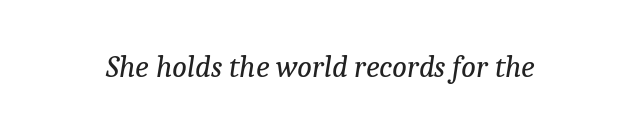
The image shows 31 px regular-weight serif type, italic (leaning right); set normal letter spacing, not underlined; low stroke contrast and a medium x-height.
